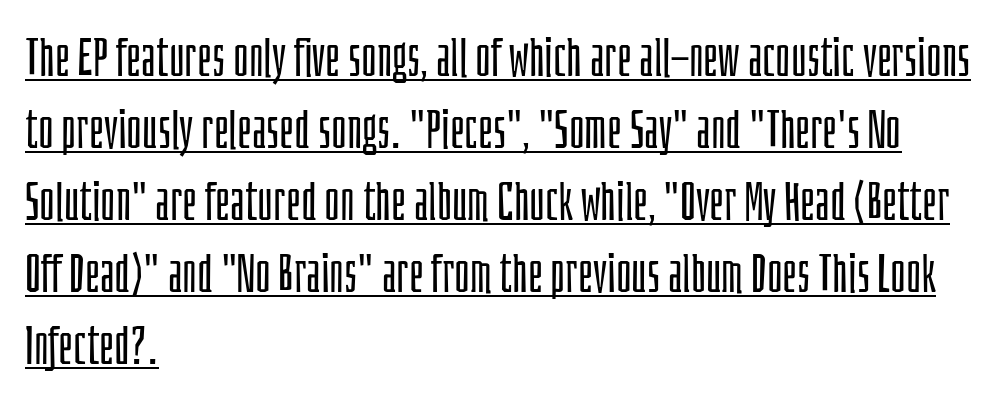
{"serif": "no", "italic": "no", "bold": "no", "weight": "light", "width": "condensed", "stroke_contrast": "low", "x_height": "large", "monospaced": "no", "underline": "yes", "align": "left", "line_spacing": "normal", "line_spacing_ratio": 1.36, "letter_spacing": "normal", "letter_spacing_em": 0.0, "glyph_px": 53}
